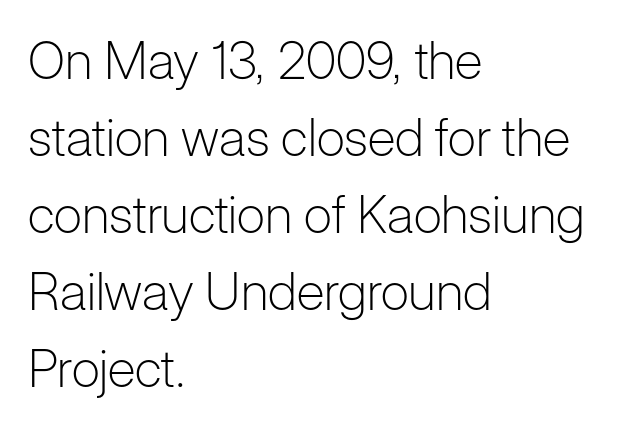
{"serif": "no", "italic": "no", "bold": "no", "weight": "light", "width": "normal", "stroke_contrast": "low", "x_height": "medium", "monospaced": "no", "underline": "no", "align": "left", "line_spacing": "normal", "line_spacing_ratio": 1.48, "letter_spacing": "normal", "letter_spacing_em": 0.0, "glyph_px": 52}
